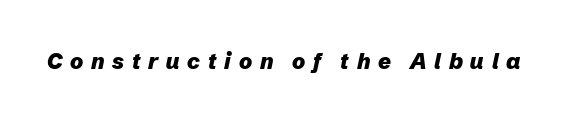
The image shows 22 px bold type, italic (leaning right); set unusually wide letter spacing (+0.35 em), not underlined.
